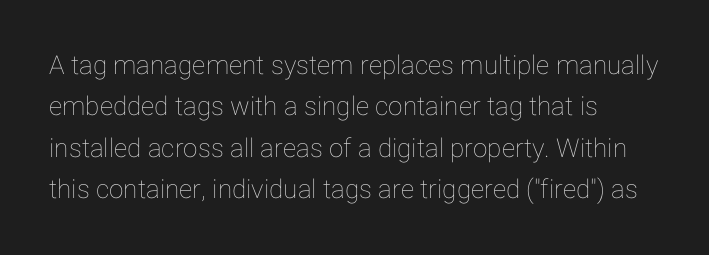
Honestly, there is no underline to notice here at all. Nothing unusual about the tracking: characters are spaced as the font intends. These lines stack with their left ends in a neat column. Posture: vertical. Normally led — the rows are evenly, conventionally spaced.
